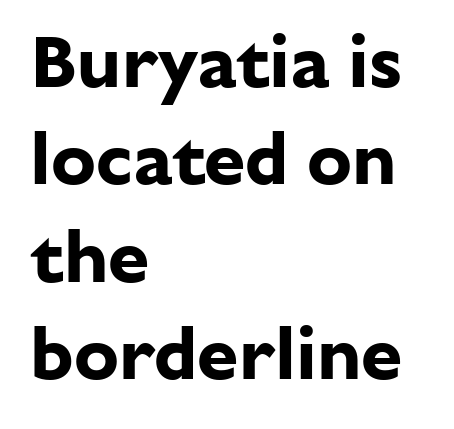
Q: Is the text bold? A: Yes.
Q: Is the text italic (slanted)? A: No, it is upright.
Q: Is the typeface a serif or a sans-serif typeface? A: Sans-serif.
Q: Is the text underlined? A: No.
Q: How is the paragraph aligned? A: Left-aligned.
Q: Is the spacing between letters normal or unusually wide? A: Normal.
Q: Is the spacing between lines tight, normal or loose? A: Normal.
Q: Width (condensed, normal, or wide)? A: Normal.
Q: Stroke contrast? A: Low.
Q: x-height? A: Medium.
Q: Monospaced? A: No.
